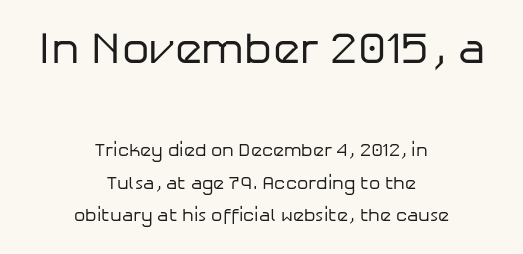
{"serif": "no", "italic": "no", "bold": "no", "weight": "regular", "width": "normal", "stroke_contrast": "low", "x_height": "medium", "monospaced": "no", "underline": "no", "align": "center", "line_spacing_ratio": 1.8, "letter_spacing": "normal", "letter_spacing_em": 0.0, "larger_block": "first", "size_ratio": 2.44, "glyph_px": 44}
